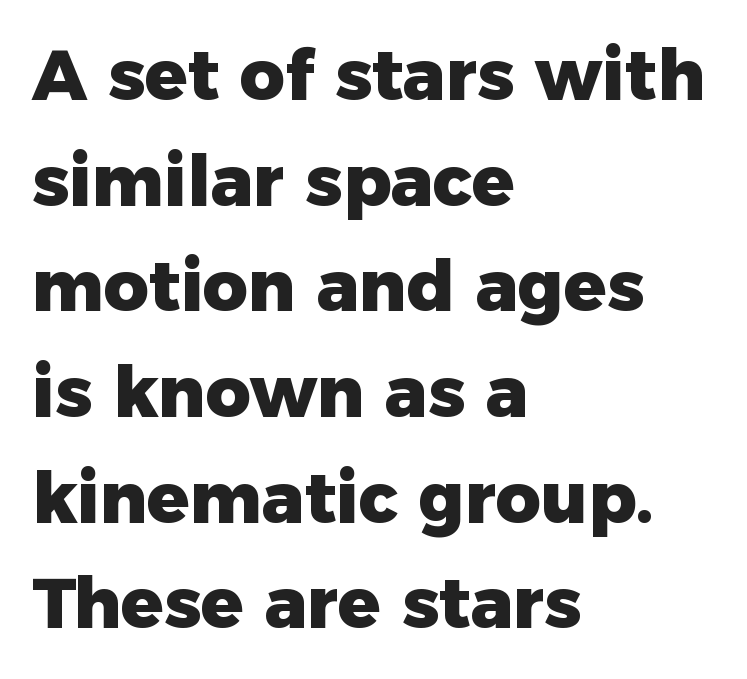
The image shows 70 px heavy sans-serif type, upright; set left-aligned, normal line spacing (1.51x), normal letter spacing, not underlined; low stroke contrast and a medium x-height.
